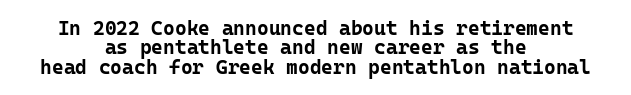
{"italic": "no", "bold": "yes", "underline": "no", "align": "center", "line_spacing": "tight", "line_spacing_ratio": 0.97, "letter_spacing": "normal", "letter_spacing_em": 0.0, "glyph_px": 20}
